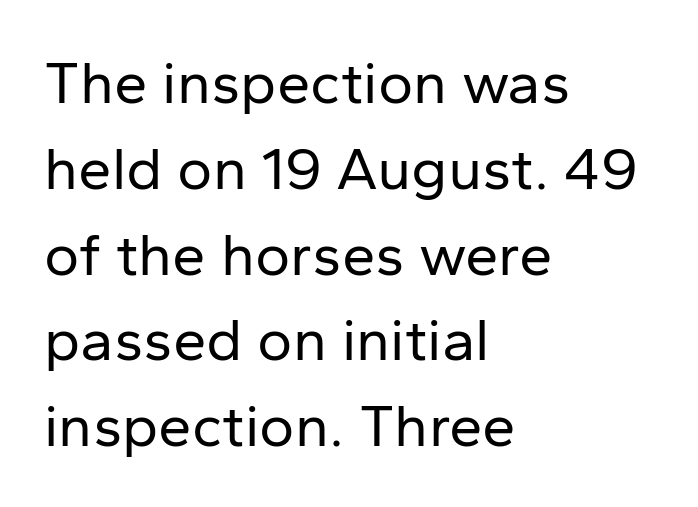
{"serif": "no", "italic": "no", "bold": "no", "weight": "regular", "width": "normal", "stroke_contrast": "low", "x_height": "medium", "monospaced": "no", "underline": "no", "align": "left", "line_spacing": "normal", "line_spacing_ratio": 1.43, "letter_spacing": "normal", "letter_spacing_em": 0.0, "glyph_px": 60}
